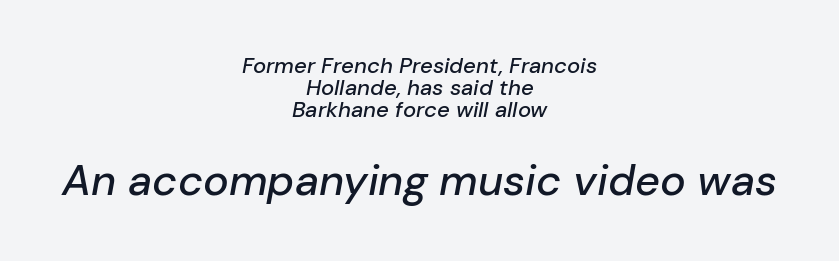
The image shows 43 px text type, italic (leaning right); set centered, tight line spacing (1.01x), normal letter spacing, not underlined; the second (bottom) block is 1.95x larger; low stroke contrast and a medium x-height.
